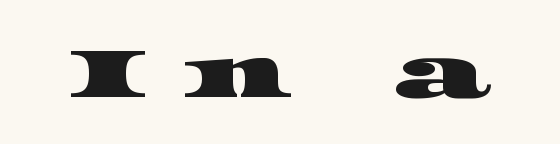
Q: Is the typeface a serif or a sans-serif typeface? A: Serif.
Q: Is the text underlined? A: No.
Q: Is the spacing between letters normal or unusually wide? A: Unusually wide.
Q: Width (condensed, normal, or wide)? A: Wide.
Q: Stroke contrast? A: High.
Q: x-height? A: Large.
Q: Monospaced? A: No.
